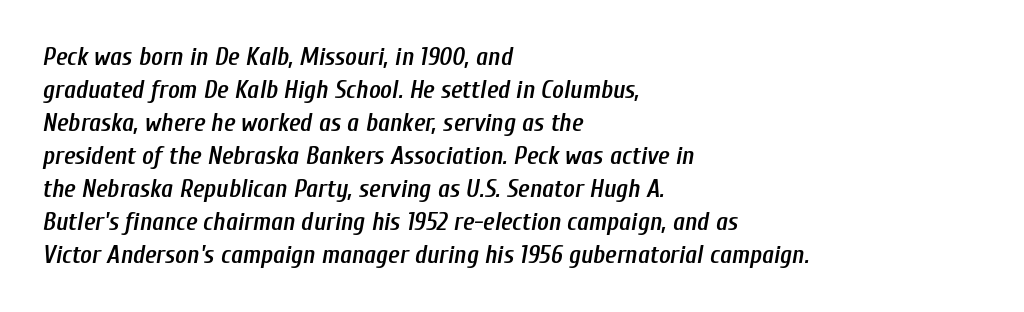
{"italic": "yes", "lean": "right", "slant_degrees": 10, "bold": "semi", "underline": "no", "align": "left", "line_spacing": "normal", "line_spacing_ratio": 1.32, "letter_spacing": "normal", "letter_spacing_em": 0.0, "glyph_px": 25}
